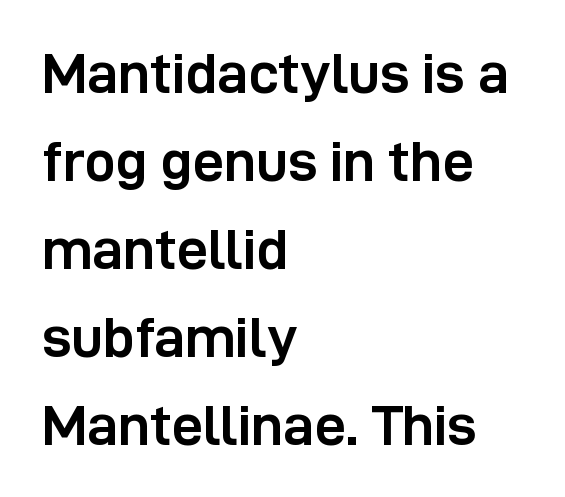
Q: Is the text bold? A: Yes.
Q: Is the text italic (slanted)? A: No, it is upright.
Q: Is the typeface a serif or a sans-serif typeface? A: Sans-serif.
Q: Is the text underlined? A: No.
Q: How is the paragraph aligned? A: Left-aligned.
Q: Is the spacing between letters normal or unusually wide? A: Normal.
Q: Is the spacing between lines tight, normal or loose? A: Normal.
Q: Width (condensed, normal, or wide)? A: Normal.
Q: Stroke contrast? A: Low.
Q: x-height? A: Medium.
Q: Monospaced? A: No.
